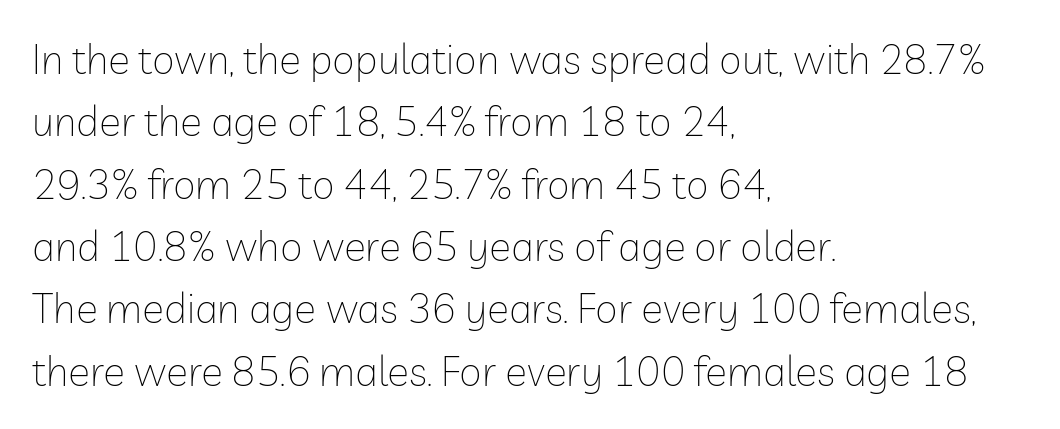
Q: Is the text bold? A: No.
Q: Is the text italic (slanted)? A: No, it is upright.
Q: Is the typeface a serif or a sans-serif typeface? A: Sans-serif.
Q: Is the text underlined? A: No.
Q: How is the paragraph aligned? A: Left-aligned.
Q: Is the spacing between letters normal or unusually wide? A: Normal.
Q: Is the spacing between lines tight, normal or loose? A: Normal.
Q: Width (condensed, normal, or wide)? A: Normal.
Q: Stroke contrast? A: Low.
Q: x-height? A: Medium.
Q: Monospaced? A: No.
